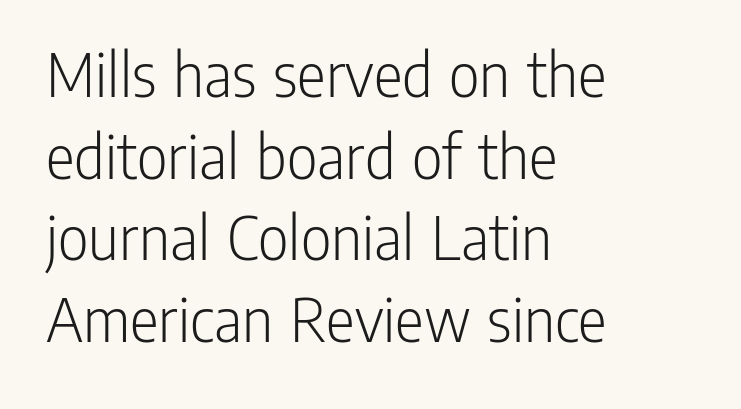
The image shows 67 px light, condensed sans-serif type, upright; set left-aligned, line spacing 1.22x, normal letter spacing, not underlined; low stroke contrast and a medium x-height.
